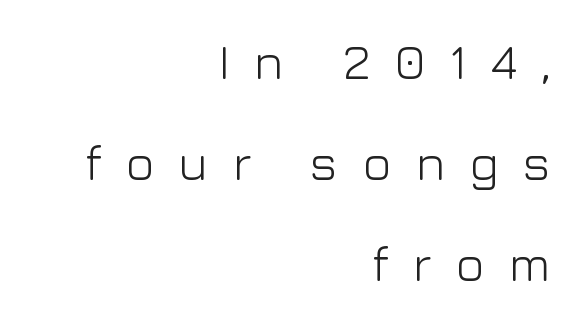
Q: Is the text bold? A: No.
Q: Is the text italic (slanted)? A: No, it is upright.
Q: Is the typeface a serif or a sans-serif typeface? A: Sans-serif.
Q: Is the text underlined? A: No.
Q: How is the paragraph aligned? A: Right-aligned.
Q: Is the spacing between letters normal or unusually wide? A: Unusually wide.
Q: Is the spacing between lines tight, normal or loose? A: Loose.
Q: Width (condensed, normal, or wide)? A: Normal.
Q: Stroke contrast? A: Low.
Q: x-height? A: Medium.
Q: Monospaced? A: No.
